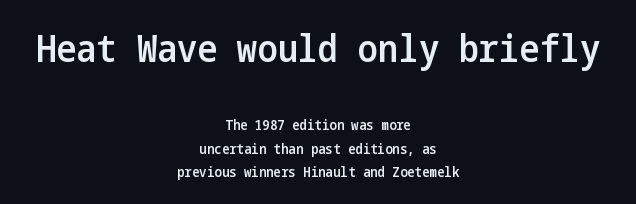
The image shows 38 px semibold, condensed sans-serif type, upright; set centered, normal line spacing (1.68x), normal letter spacing, not underlined; the first (top) block is 2.71x larger; low stroke contrast and a medium x-height.
